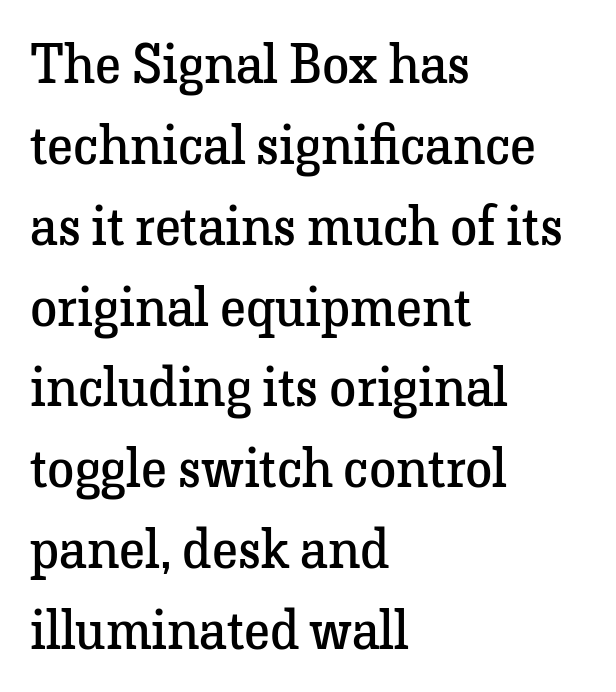
Q: Is the text bold? A: No.
Q: Is the text italic (slanted)? A: No, it is upright.
Q: Is the typeface a serif or a sans-serif typeface? A: Serif.
Q: Is the text underlined? A: No.
Q: How is the paragraph aligned? A: Left-aligned.
Q: Is the spacing between letters normal or unusually wide? A: Normal.
Q: Is the spacing between lines tight, normal or loose? A: Normal.
Q: Width (condensed, normal, or wide)? A: Normal.
Q: Stroke contrast? A: Low.
Q: x-height? A: Medium.
Q: Monospaced? A: No.
